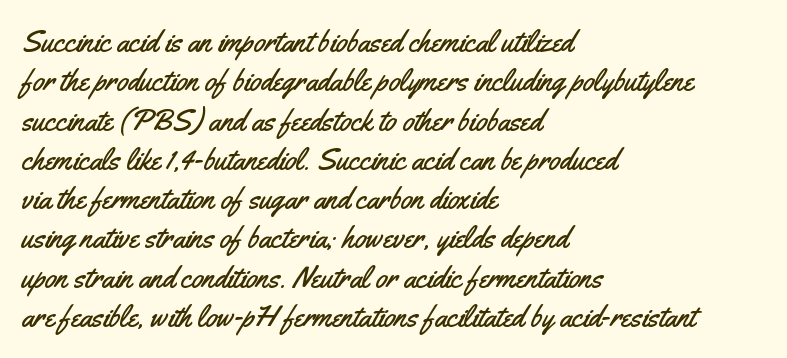
{"serif": "no", "width": "condensed", "stroke_contrast": "medium", "x_height": "small", "monospaced": "no", "underline": "no", "align": "left", "line_spacing": "normal", "line_spacing_ratio": 1.31, "letter_spacing": "normal", "letter_spacing_em": 0.0, "glyph_px": 30}
